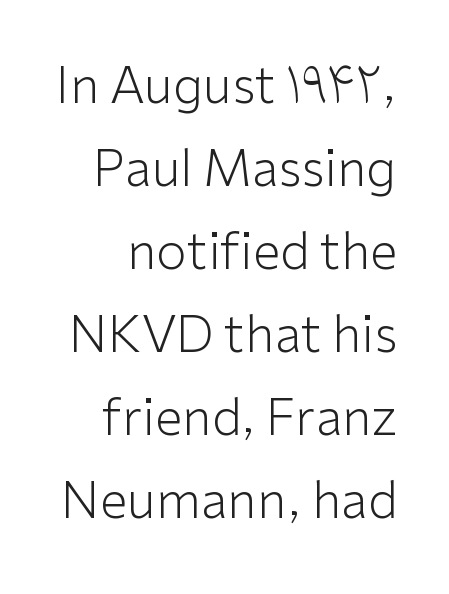
The image shows 50 px light sans-serif type, upright; set normal line spacing (1.66x), normal letter spacing, not underlined; low stroke contrast and a medium x-height.
